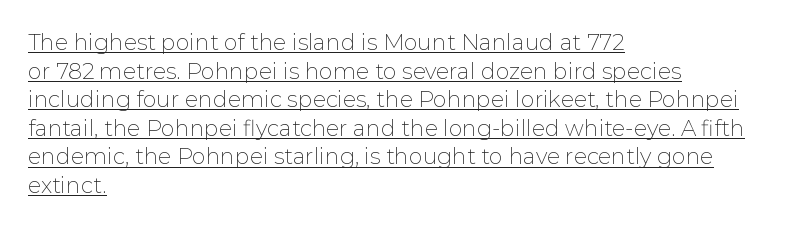
The image shows 22 px text type, upright; set left-aligned, normal line spacing (1.3x), normal letter spacing, underlined.
